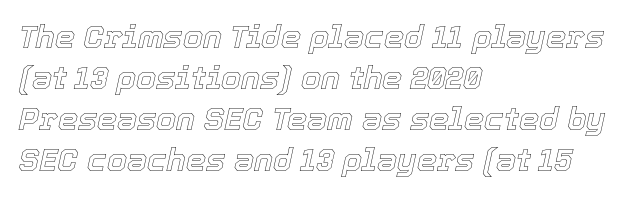
Descenders hang freely into open space. A student would call this left alignment; a typographer would say flush left, rag right. These lines are rendered in a variable-pitch font. Posture: slanted.
